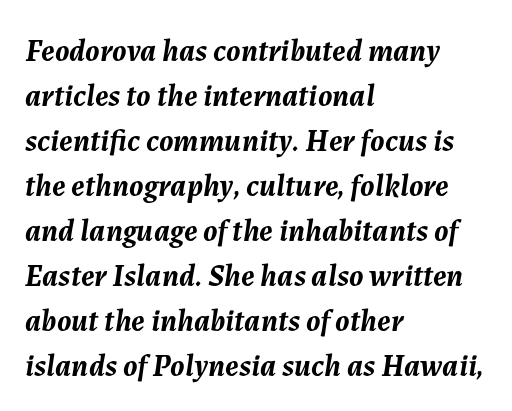
Q: Is the text bold? A: Yes.
Q: Is the text italic (slanted)? A: Yes, it leans right by about 7 degrees.
Q: Is the text underlined? A: No.
Q: How is the paragraph aligned? A: Left-aligned.
Q: Is the spacing between letters normal or unusually wide? A: Normal.
Q: Is the spacing between lines tight, normal or loose? A: Normal.
Q: Width (condensed, normal, or wide)? A: Normal.
Q: Stroke contrast? A: Medium.
Q: x-height? A: Medium.
Q: Monospaced? A: No.
